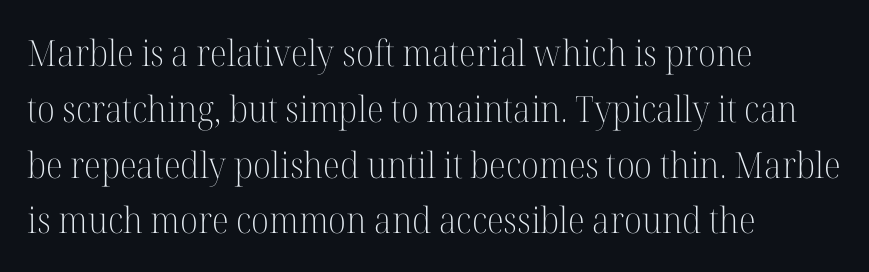
Each line starts at the same left margin while the right side varies. Stroke terminals: seriffed. There is no visible air inserted between adjacent glyphs. Unlike italic type, these characters show no tilt at all. Note the varied advance widths — an 'i' is clearly narrower than an 'm'.
